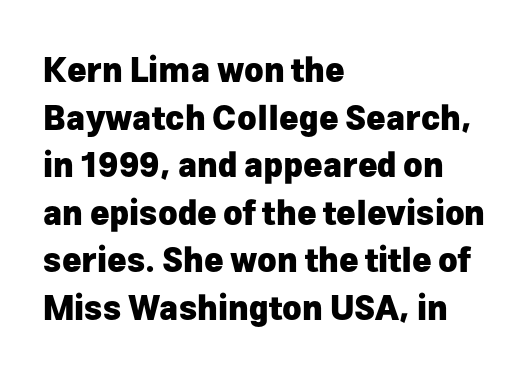
{"serif": "no", "italic": "no", "bold": "yes", "weight": "heavy", "width": "normal", "stroke_contrast": "low", "x_height": "medium", "monospaced": "no", "underline": "no", "align": "left", "line_spacing": "normal", "line_spacing_ratio": 1.44, "letter_spacing": "normal", "letter_spacing_em": 0.0, "glyph_px": 33}
